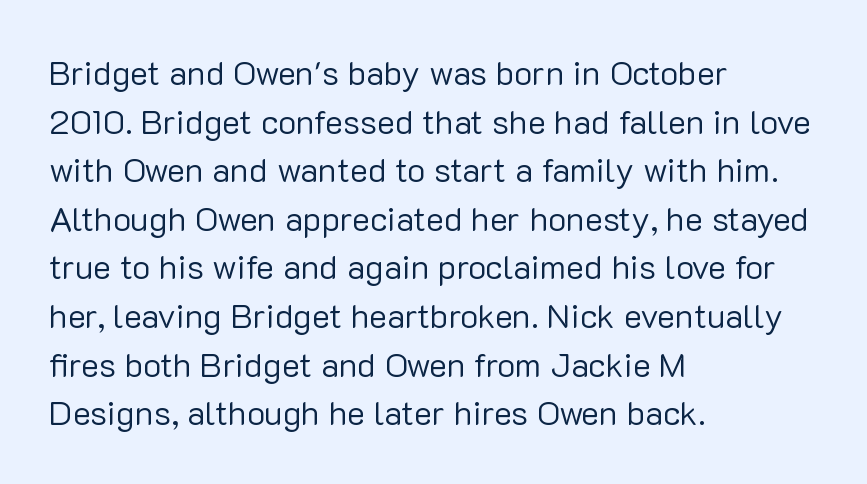
The image shows 34 px regular-weight sans-serif type, upright; set left-aligned, normal line spacing (1.43x), normal letter spacing, not underlined; low stroke contrast and a medium x-height.
